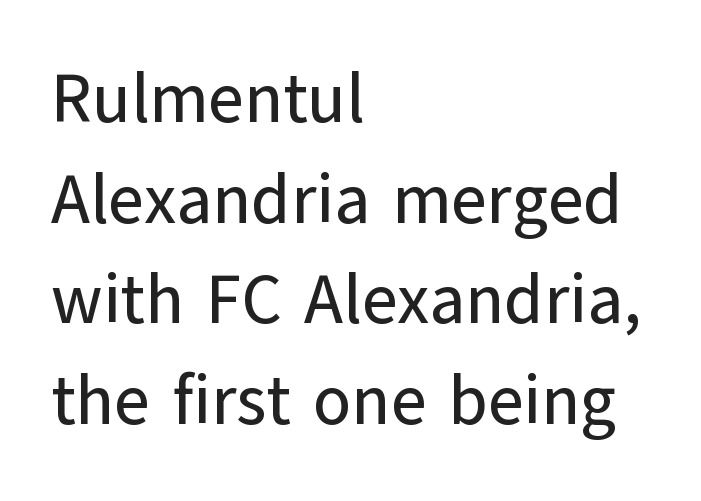
Q: Is the text italic (slanted)? A: No, it is upright.
Q: Is the typeface a serif or a sans-serif typeface? A: Sans-serif.
Q: Is the text underlined? A: No.
Q: How is the paragraph aligned? A: Left-aligned.
Q: Is the spacing between letters normal or unusually wide? A: Normal.
Q: Is the spacing between lines tight, normal or loose? A: Normal.
Q: Width (condensed, normal, or wide)? A: Normal.
Q: Stroke contrast? A: Low.
Q: x-height? A: Medium.
Q: Monospaced? A: No.
